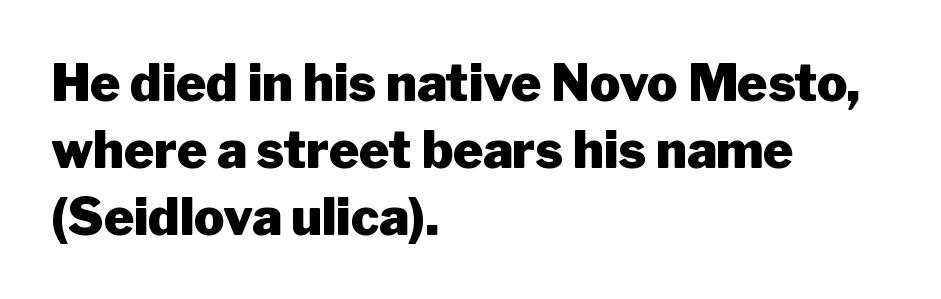
Underlining? Definitely not there. In terms of letterspacing, this is plain default setting. Leftover space on each line is placed entirely after the last word. I'd describe the lettering as bold — thick and assertive. Normally led — the rows are evenly, conventionally spaced. Characters remain perfectly vertical along every line.
